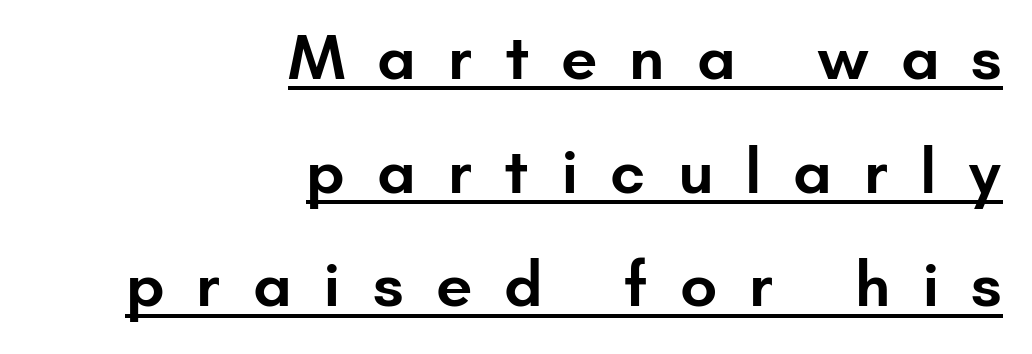
The image shows 65 px semibold sans-serif type, upright; set right-aligned, line spacing 1.75x, unusually wide letter spacing (+0.49 em), underlined; low stroke contrast and a small x-height.
